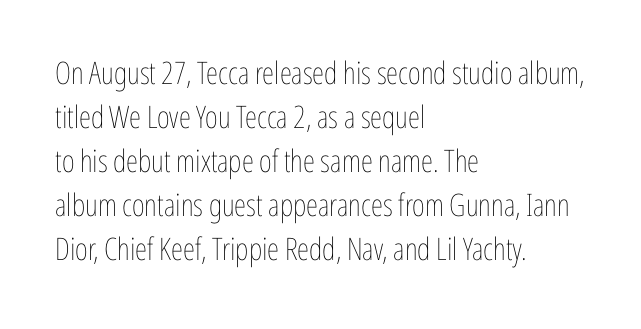
The image shows 31 px thin, condensed type, upright; set left-aligned, normal line spacing (1.42x), normal letter spacing, not underlined; low stroke contrast and a medium x-height.
